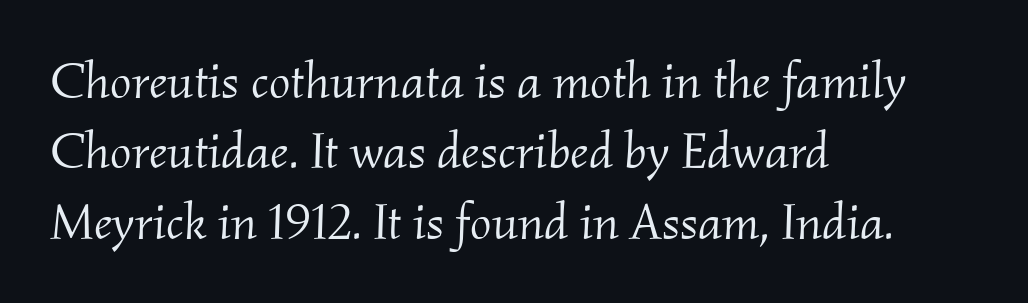
Q: Is the text bold? A: No.
Q: Is the text italic (slanted)? A: Yes, it leans right by about 2 degrees.
Q: Is the typeface a serif or a sans-serif typeface? A: Serif.
Q: Is the text underlined? A: No.
Q: How is the paragraph aligned? A: Left-aligned.
Q: Is the spacing between letters normal or unusually wide? A: Normal.
Q: Is the spacing between lines tight, normal or loose? A: Normal.
Q: Width (condensed, normal, or wide)? A: Normal.
Q: Stroke contrast? A: Medium.
Q: x-height? A: Small.
Q: Monospaced? A: No.
